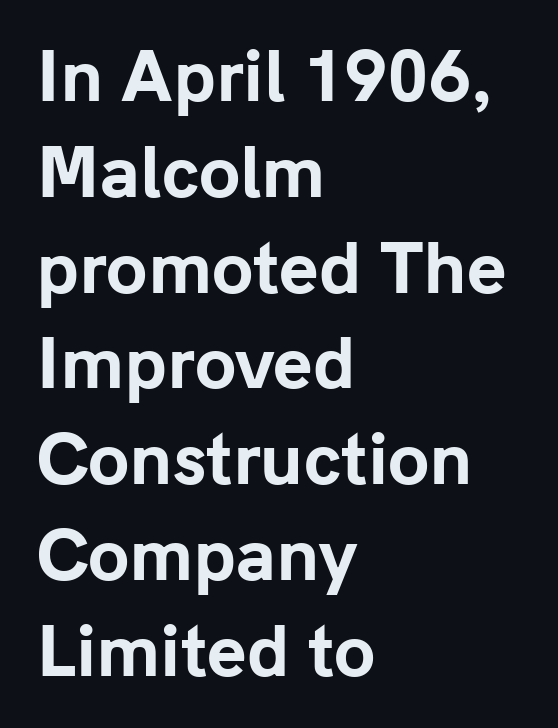
{"serif": "no", "italic": "no", "bold": "yes", "weight": "bold", "width": "normal", "stroke_contrast": "low", "x_height": "medium", "monospaced": "no", "underline": "no", "align": "left", "line_spacing": "normal", "line_spacing_ratio": 1.43, "letter_spacing": "normal", "letter_spacing_em": 0.0, "glyph_px": 67}
